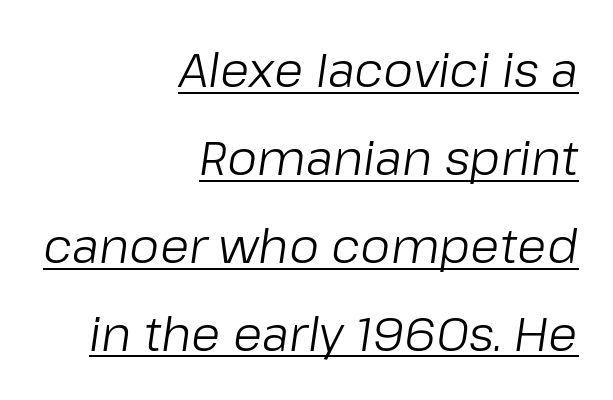
The font's italic variant was chosen for this text. Right-aligned paragraph, ragged on the left. Heft: none added — not bold. Looks like regular typesetting: each glyph gets only the width it needs. Notice how a bar underscores the lettering throughout.
